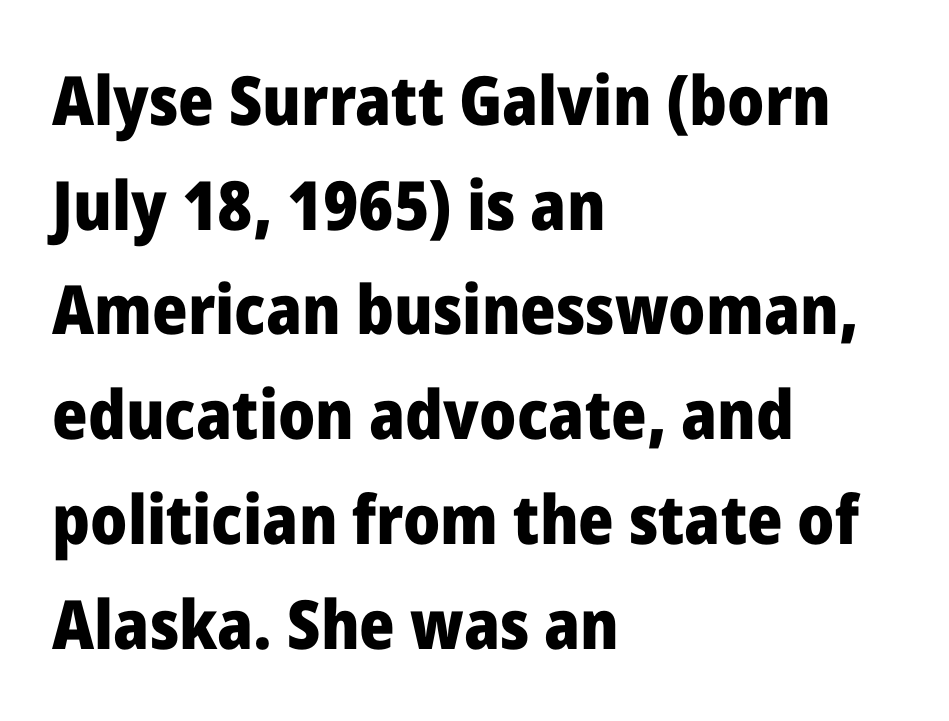
{"serif": "no", "italic": "no", "bold": "yes", "weight": "heavy", "width": "normal", "stroke_contrast": "low", "x_height": "medium", "monospaced": "no", "underline": "no", "align": "left", "line_spacing": "normal", "line_spacing_ratio": 1.54, "letter_spacing": "normal", "letter_spacing_em": 0.0, "glyph_px": 68}
